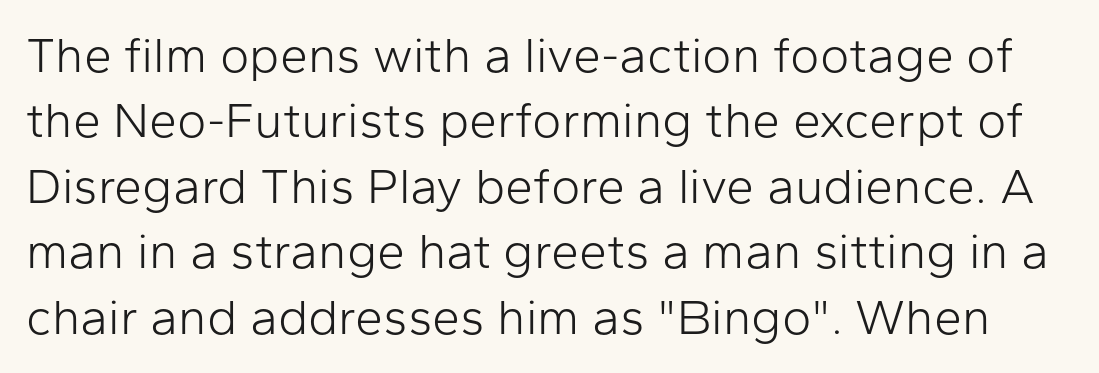
The designer left line spacing at the default. This is not heavy type; no bold has been used. Is this a fixed-width face? No — the glyphs have proportional, varying widths. Serif or sans? Sans — the stroke terminals are bare. The font's upright variant was chosen for this text.
